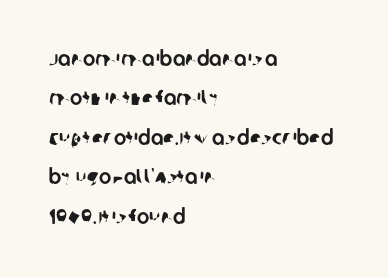
Q: Is the text underlined? A: No.
Q: How is the paragraph aligned? A: Left-aligned.
Q: Is the spacing between letters normal or unusually wide? A: Normal.
